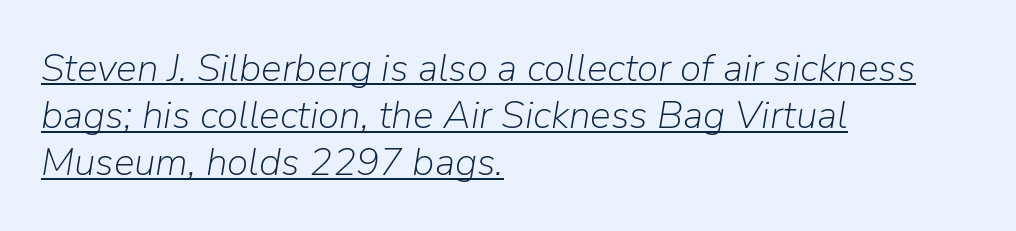
Q: Is the text bold? A: No.
Q: Is the text italic (slanted)? A: Yes, it leans right by about 9 degrees.
Q: Is the text underlined? A: Yes.
Q: How is the paragraph aligned? A: Left-aligned.
Q: Is the spacing between letters normal or unusually wide? A: Normal.
Q: Width (condensed, normal, or wide)? A: Normal.
Q: Stroke contrast? A: Low.
Q: x-height? A: Medium.
Q: Monospaced? A: No.
